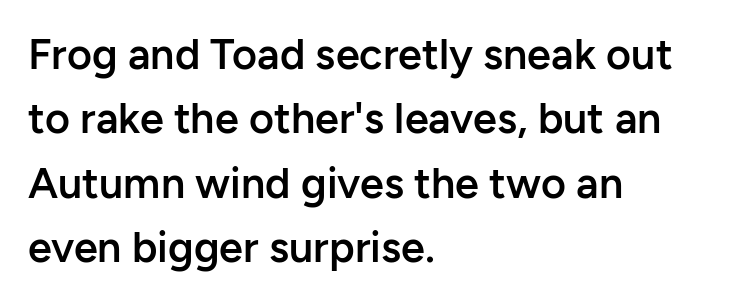
The zone under the glyphs is completely vacant. This block has exactly the height ordinary leading produces. Left-aligned paragraph, ragged on the right. The lettering stays uniformly vertical, giving the passage a roman look. Serifs: no, the terminals of the letterforms are clean.
